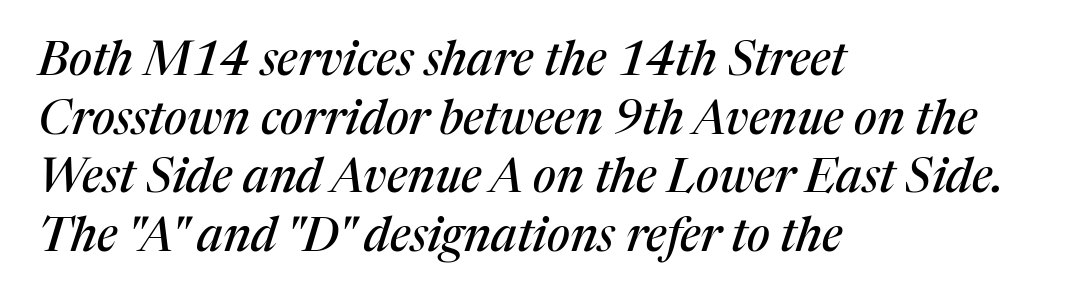
The image shows 47 px serif type, italic (leaning right); set left-aligned, normal line spacing (1.25x), normal letter spacing, not underlined; medium stroke contrast and a medium x-height.
